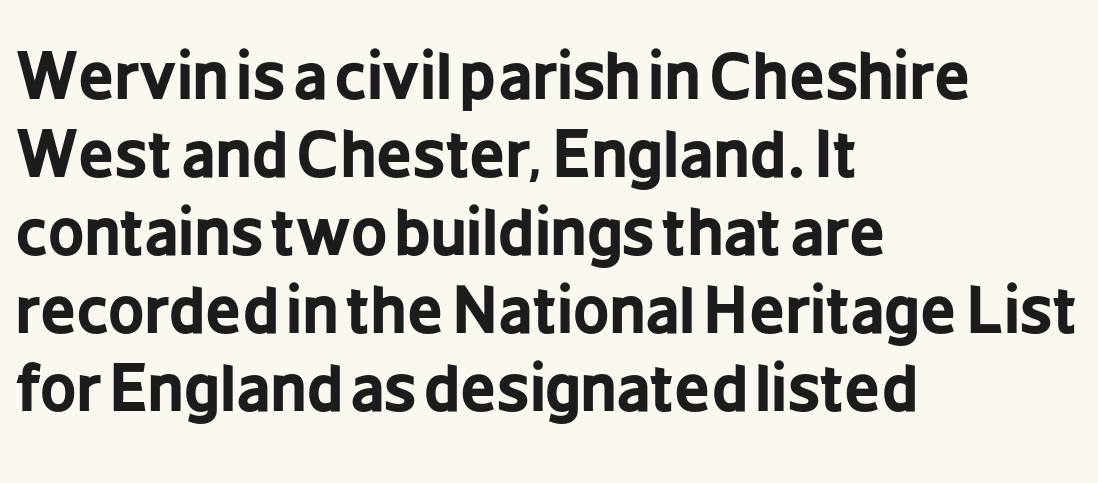
The image shows 63 px bold, condensed sans-serif type, upright; set left-aligned, line spacing 1.24x, normal letter spacing, not underlined; low stroke contrast and a medium x-height.
